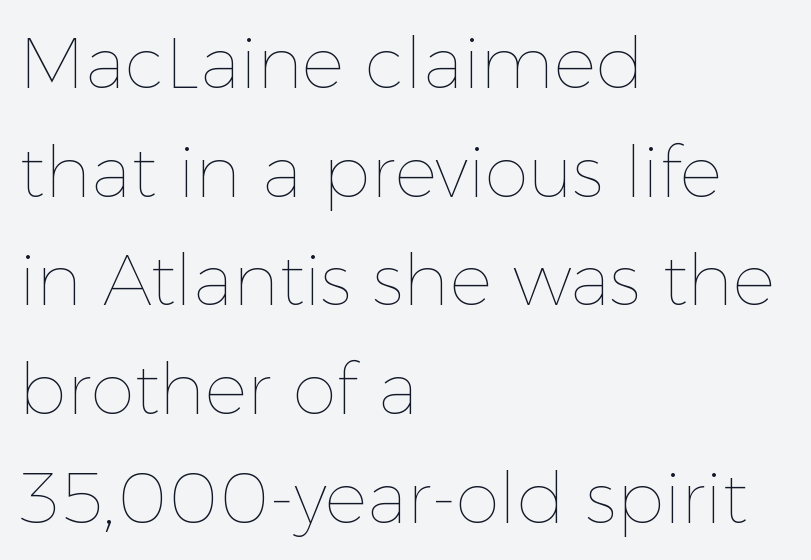
{"italic": "no", "bold": "no", "weight": "thin", "width": "normal", "x_height": "medium", "monospaced": "no", "underline": "no", "align": "left", "line_spacing": "normal", "line_spacing_ratio": 1.53, "letter_spacing": "normal", "letter_spacing_em": 0.0, "glyph_px": 71}
